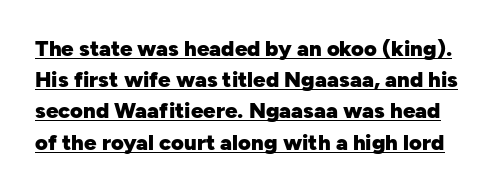
The image shows 22 px bold type, upright; set normal line spacing (1.42x), normal letter spacing, underlined.
